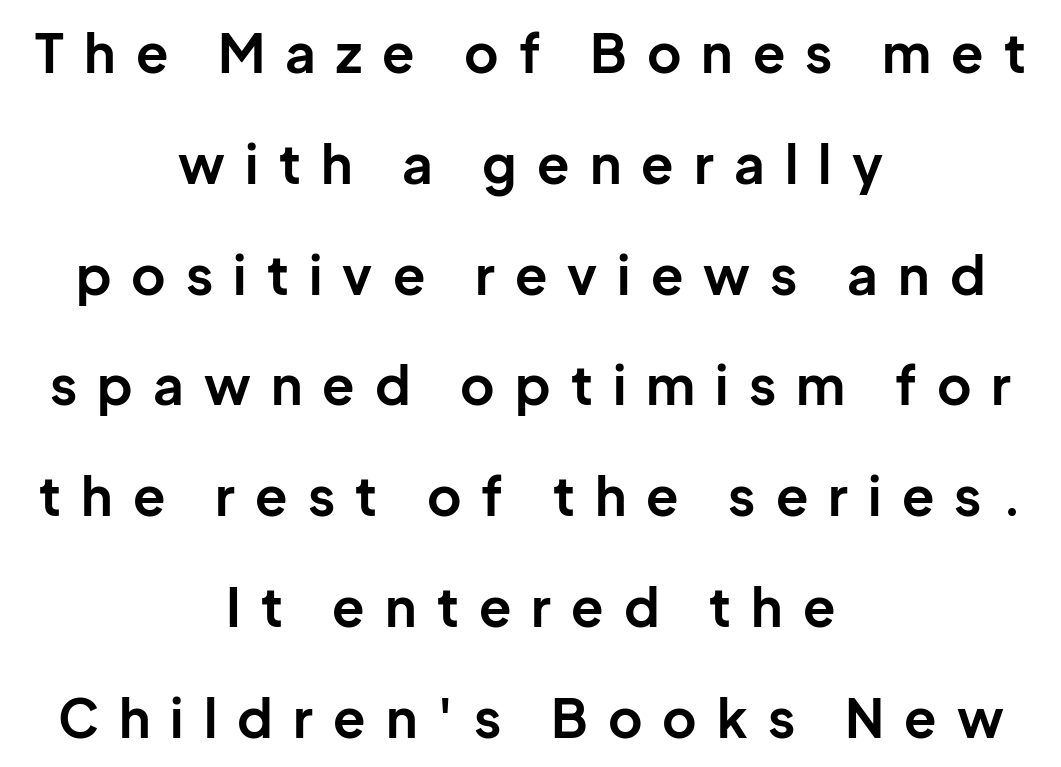
The type family on display is of the sans-serif kind. The rendering inserts visible extra space after every character. The words here are not underlined. You could not count columns in this text — the font is proportionally spaced. The specimen reads as upright at a glance. Short and long lines alike share a common midpoint.
